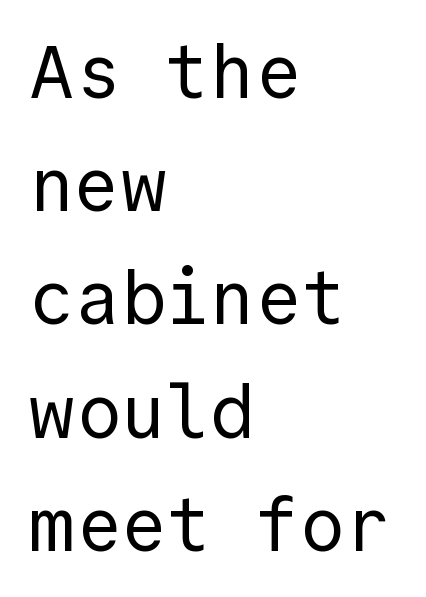
Q: Is the text bold? A: No.
Q: Is the text italic (slanted)? A: No, it is upright.
Q: Is the typeface a serif or a sans-serif typeface? A: Sans-serif.
Q: Is the text underlined? A: No.
Q: How is the paragraph aligned? A: Left-aligned.
Q: Is the spacing between letters normal or unusually wide? A: Normal.
Q: Is the spacing between lines tight, normal or loose? A: Normal.
Q: Width (condensed, normal, or wide)? A: Normal.
Q: x-height? A: Medium.
Q: Monospaced? A: Yes.
